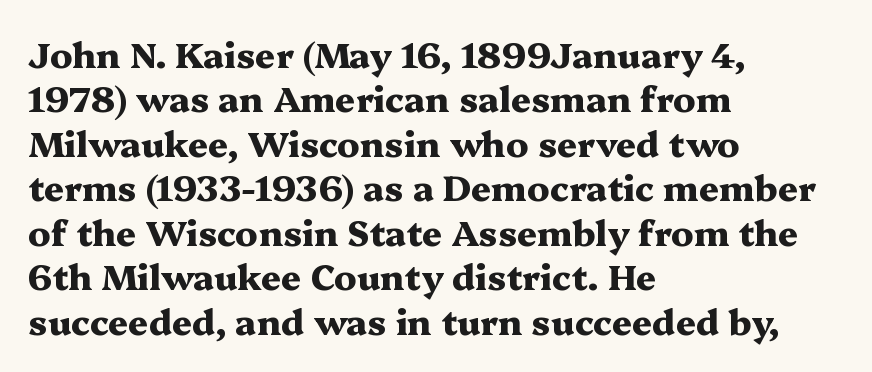
Q: Is the text bold? A: Yes.
Q: Is the text italic (slanted)? A: No, it is upright.
Q: Is the typeface a serif or a sans-serif typeface? A: Serif.
Q: Is the text underlined? A: No.
Q: How is the paragraph aligned? A: Left-aligned.
Q: Is the spacing between letters normal or unusually wide? A: Normal.
Q: Is the spacing between lines tight, normal or loose? A: Normal.
Q: Width (condensed, normal, or wide)? A: Wide.
Q: Stroke contrast? A: Medium.
Q: x-height? A: Medium.
Q: Monospaced? A: No.
